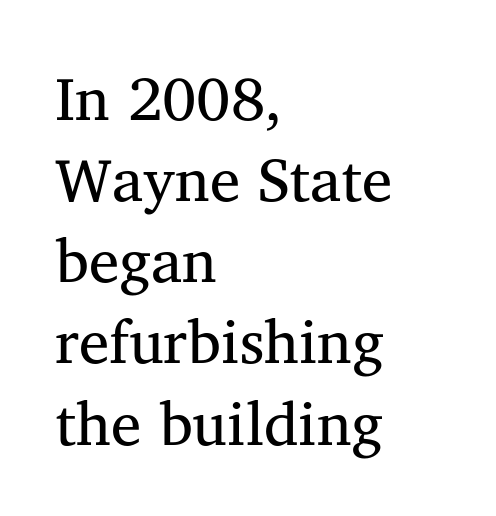
Nobody touched the tracking dial on this one. Horizontally, the lines are justified to the leading edge only. Unbolded letterforms with no extra heft. The letters stand straight up with perfectly vertical stems.
